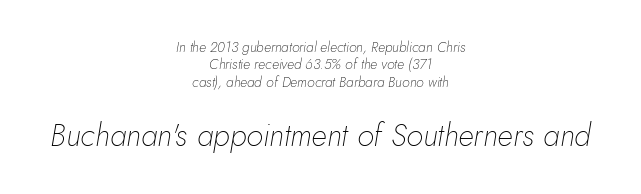
{"italic": "yes", "lean": "right", "slant_degrees": 10, "bold": "no", "weight": "thin", "width": "normal", "stroke_contrast": "low", "x_height": "small", "monospaced": "no", "underline": "no", "align": "center", "line_spacing_ratio": 1.24, "letter_spacing": "normal", "letter_spacing_em": 0.0, "larger_block": "second", "size_ratio": 2.21, "glyph_px": 31}
